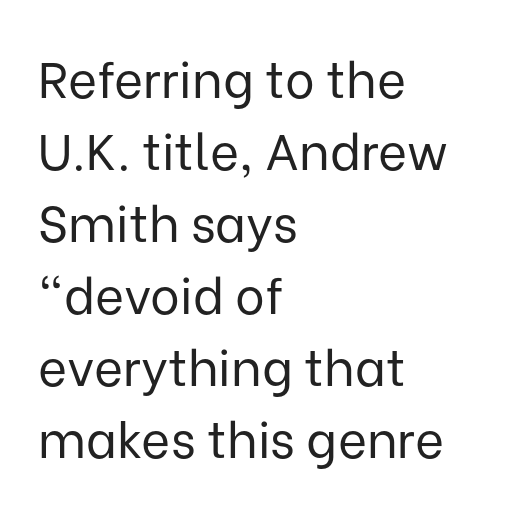
Q: Is the text bold? A: No.
Q: Is the text italic (slanted)? A: No, it is upright.
Q: Is the typeface a serif or a sans-serif typeface? A: Sans-serif.
Q: Is the text underlined? A: No.
Q: How is the paragraph aligned? A: Left-aligned.
Q: Is the spacing between letters normal or unusually wide? A: Normal.
Q: Is the spacing between lines tight, normal or loose? A: Normal.
Q: Width (condensed, normal, or wide)? A: Normal.
Q: Stroke contrast? A: Low.
Q: x-height? A: Medium.
Q: Monospaced? A: No.
